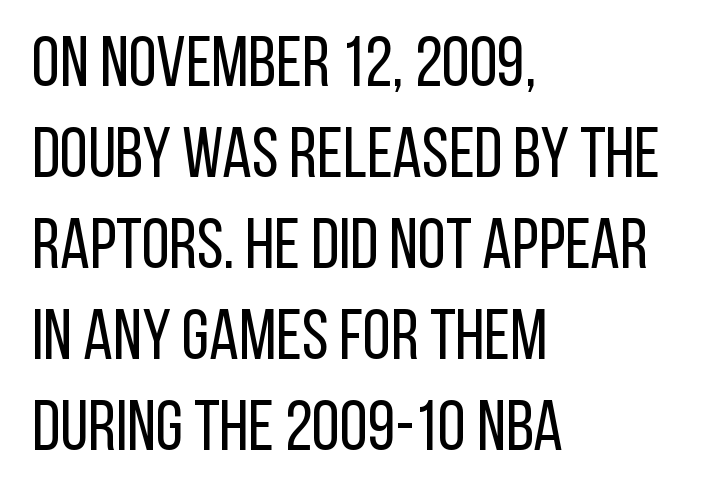
Q: Is the text bold? A: No.
Q: Is the text italic (slanted)? A: No, it is upright.
Q: Is the typeface a serif or a sans-serif typeface? A: Sans-serif.
Q: Is the text underlined? A: No.
Q: How is the paragraph aligned? A: Left-aligned.
Q: Is the spacing between letters normal or unusually wide? A: Normal.
Q: Is the spacing between lines tight, normal or loose? A: Normal.
Q: Width (condensed, normal, or wide)? A: Condensed.
Q: Stroke contrast? A: Low.
Q: x-height? A: Large.
Q: Monospaced? A: No.
